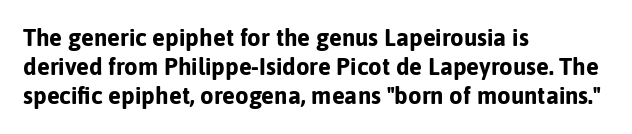
The image shows 24 px bold type, upright; set left-aligned, line spacing 1.21x, normal letter spacing, not underlined.
